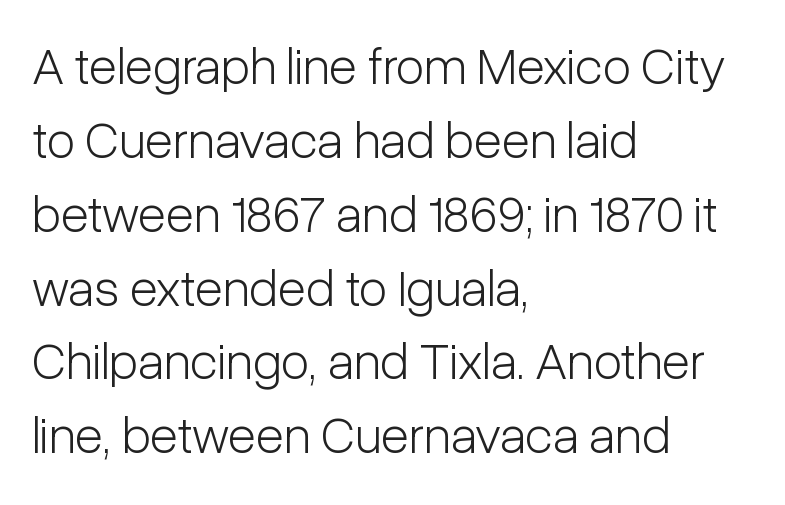
Q: Is the text bold? A: No.
Q: Is the text italic (slanted)? A: No, it is upright.
Q: Is the typeface a serif or a sans-serif typeface? A: Sans-serif.
Q: Is the text underlined? A: No.
Q: How is the paragraph aligned? A: Left-aligned.
Q: Is the spacing between letters normal or unusually wide? A: Normal.
Q: Is the spacing between lines tight, normal or loose? A: Normal.
Q: Width (condensed, normal, or wide)? A: Condensed.
Q: Stroke contrast? A: Low.
Q: x-height? A: Medium.
Q: Monospaced? A: No.
